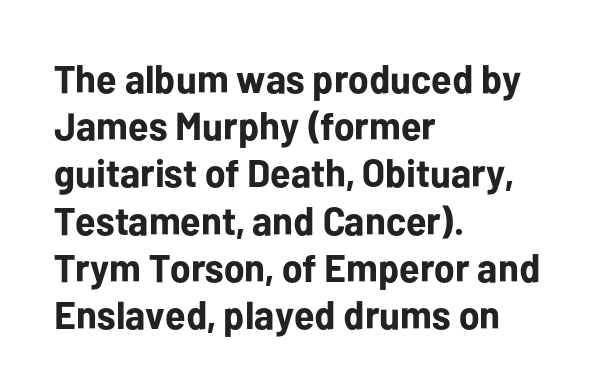
The image shows 39 px bold sans-serif type, upright; set left-aligned, line spacing 1.21x, normal letter spacing, not underlined; low stroke contrast and a medium x-height.
